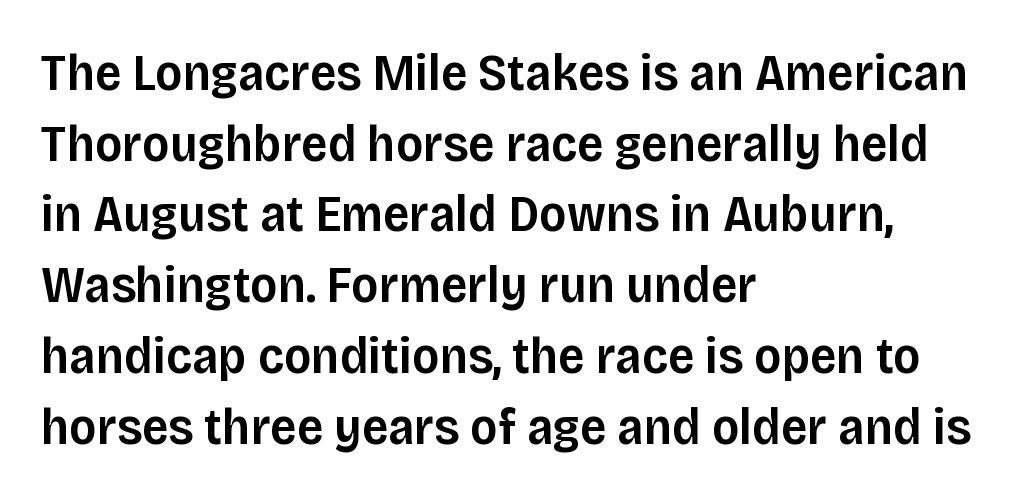
Q: Is the text bold? A: Semi-bold.
Q: Is the text italic (slanted)? A: No, it is upright.
Q: Is the typeface a serif or a sans-serif typeface? A: Sans-serif.
Q: Is the text underlined? A: No.
Q: How is the paragraph aligned? A: Left-aligned.
Q: Is the spacing between letters normal or unusually wide? A: Normal.
Q: Is the spacing between lines tight, normal or loose? A: Normal.
Q: Width (condensed, normal, or wide)? A: Normal.
Q: Stroke contrast? A: Low.
Q: x-height? A: Large.
Q: Monospaced? A: No.
